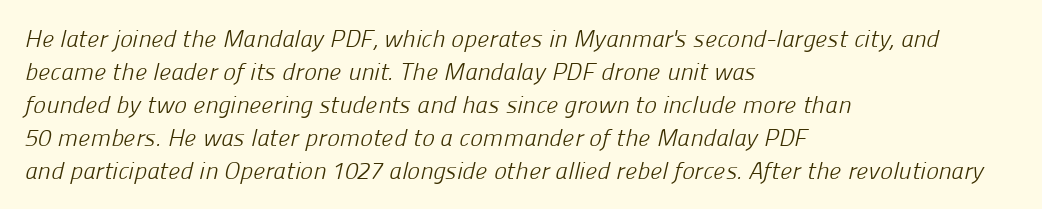
Q: Is the text bold? A: No.
Q: Is the text underlined? A: No.
Q: How is the paragraph aligned? A: Left-aligned.
Q: Is the spacing between letters normal or unusually wide? A: Normal.
Q: Is the spacing between lines tight, normal or loose? A: Normal.
